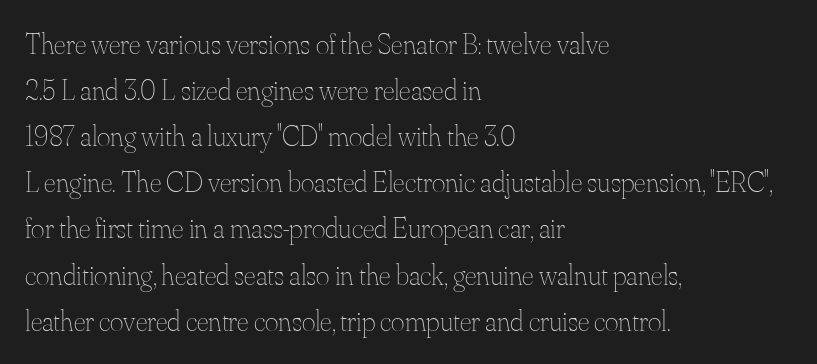
The image shows 29 px thin type, upright; set left-aligned, normal line spacing (1.59x), normal letter spacing, not underlined; medium stroke contrast and a small x-height.
